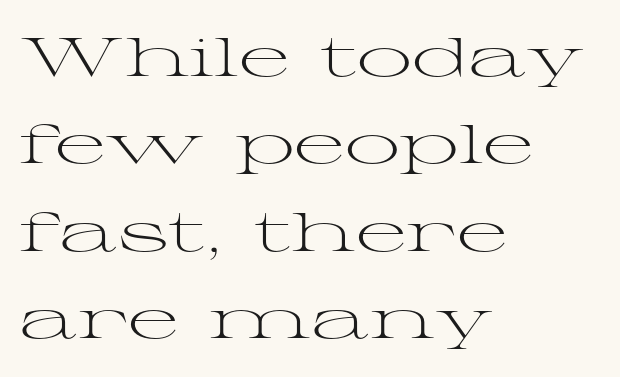
The image shows 55 px light, wide serif type, upright; set left-aligned, normal line spacing (1.59x), normal letter spacing, not underlined; medium stroke contrast and a medium x-height.
